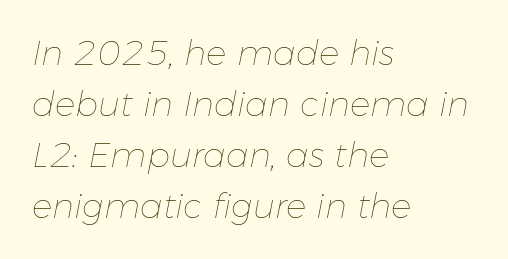
Q: Is the text bold? A: No.
Q: Is the text italic (slanted)? A: Yes, it leans right by about 11 degrees.
Q: Is the text underlined? A: No.
Q: How is the paragraph aligned? A: Left-aligned.
Q: Is the spacing between letters normal or unusually wide? A: Normal.
Q: Is the spacing between lines tight, normal or loose? A: Normal.
Q: Width (condensed, normal, or wide)? A: Normal.
Q: Stroke contrast? A: Low.
Q: x-height? A: Medium.
Q: Monospaced? A: No.
